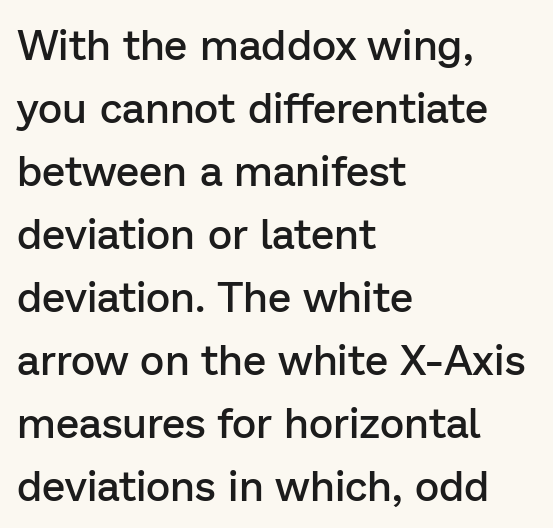
Q: Is the text bold? A: Semi-bold.
Q: Is the text italic (slanted)? A: No, it is upright.
Q: Is the typeface a serif or a sans-serif typeface? A: Sans-serif.
Q: Is the text underlined? A: No.
Q: How is the paragraph aligned? A: Left-aligned.
Q: Is the spacing between letters normal or unusually wide? A: Normal.
Q: Is the spacing between lines tight, normal or loose? A: Normal.
Q: Width (condensed, normal, or wide)? A: Normal.
Q: Stroke contrast? A: Low.
Q: x-height? A: Medium.
Q: Monospaced? A: No.
